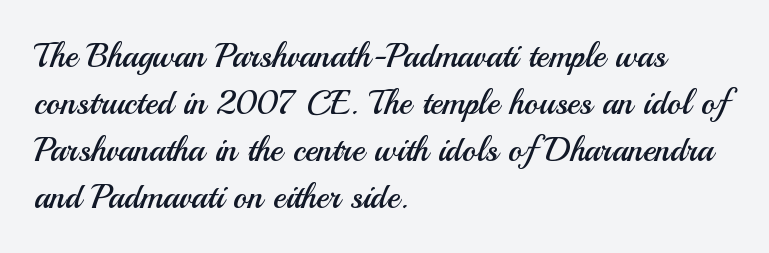
The image shows 34 px regular-weight sans-serif type; set left-aligned, normal line spacing (1.38x), normal letter spacing, not underlined; medium stroke contrast and a small x-height.
